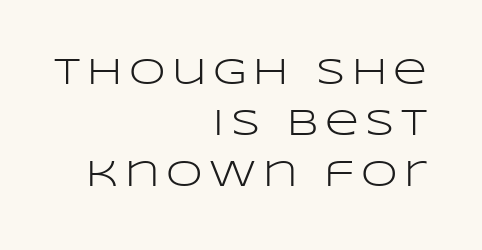
Q: Is the text bold? A: No.
Q: Is the text italic (slanted)? A: No, it is upright.
Q: Is the typeface a serif or a sans-serif typeface? A: Sans-serif.
Q: Is the text underlined? A: No.
Q: How is the paragraph aligned? A: Right-aligned.
Q: Is the spacing between lines tight, normal or loose? A: Normal.
Q: Width (condensed, normal, or wide)? A: Wide.
Q: Stroke contrast? A: Low.
Q: x-height? A: Large.
Q: Monospaced? A: No.
